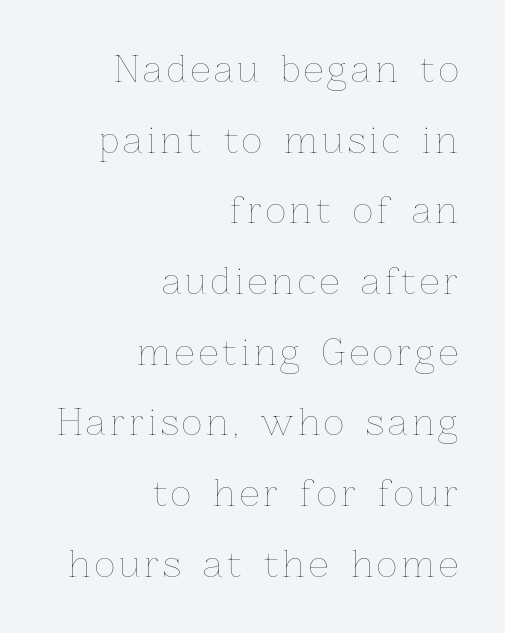
Q: Is the text bold? A: No.
Q: Is the text italic (slanted)? A: No, it is upright.
Q: Is the text underlined? A: No.
Q: How is the paragraph aligned? A: Right-aligned.
Q: Is the spacing between lines tight, normal or loose? A: Loose.
Q: Width (condensed, normal, or wide)? A: Normal.
Q: Stroke contrast? A: Low.
Q: x-height? A: Medium.
Q: Monospaced? A: No.
